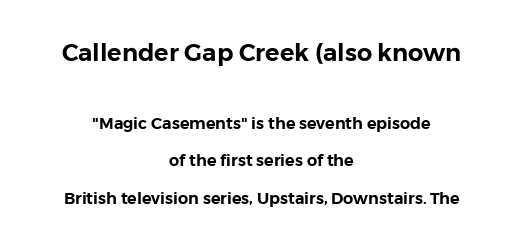
Compared with typical body copy, the letter spacing here is the same. The letters in the upper block stand taller than those in the block below. A clean baseline with only descenders dipping below it. The whitespace from short lines is split evenly between both sides. This is roman type, the default non-slanted kind.
